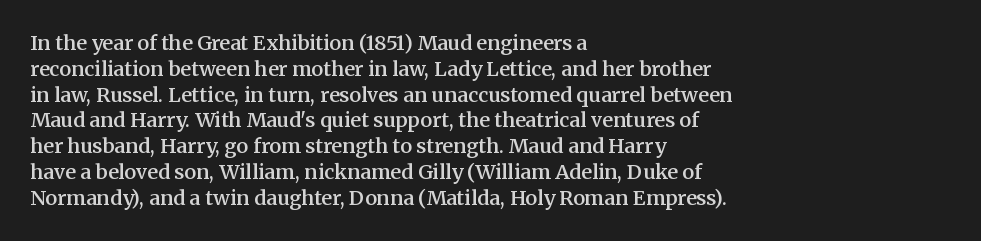
The image shows 20 px text type, upright; set left-aligned, normal line spacing (1.29x), normal letter spacing, not underlined.
